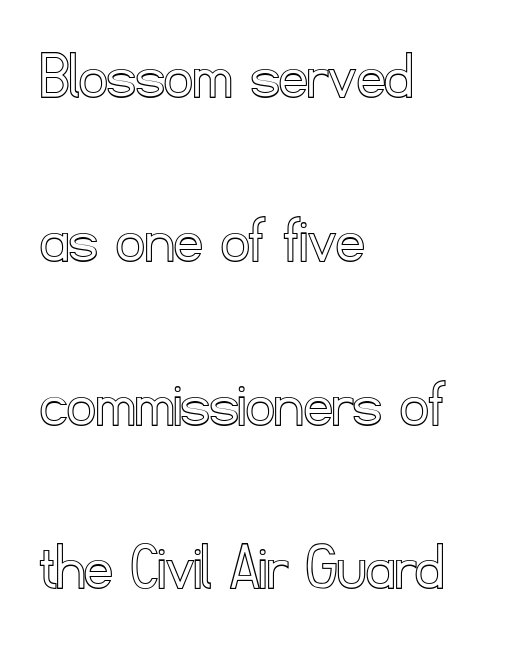
Q: Is the text italic (slanted)? A: No, it is upright.
Q: Is the text underlined? A: No.
Q: How is the paragraph aligned? A: Left-aligned.
Q: Is the spacing between letters normal or unusually wide? A: Normal.
Q: Is the spacing between lines tight, normal or loose? A: Loose.
Q: Width (condensed, normal, or wide)? A: Normal.
Q: x-height? A: Small.
Q: Monospaced? A: No.
